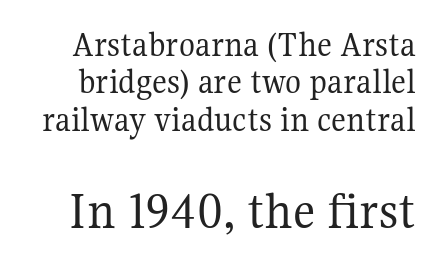
Do the characters align in a grid? No, the font is proportional. The passage shown has conventional tracking throughout. The font family rendered here belongs to the serif group. What's the leading like? Squeezed, with rows nearly overlapping.
